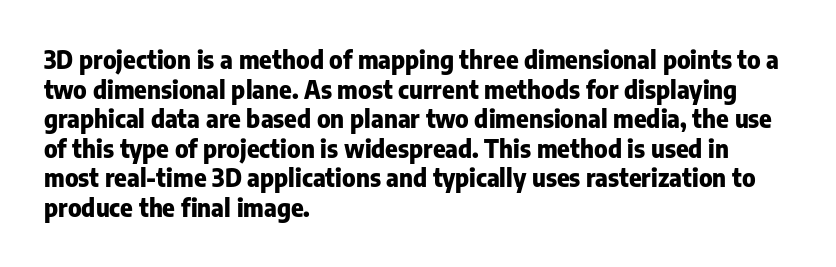
Q: Is the text bold? A: Yes.
Q: Is the text italic (slanted)? A: No, it is upright.
Q: Is the text underlined? A: No.
Q: How is the paragraph aligned? A: Left-aligned.
Q: Is the spacing between letters normal or unusually wide? A: Normal.
